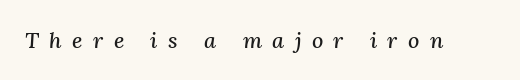
{"italic": "yes", "lean": "right", "slant_degrees": 3, "underline": "no", "letter_spacing": "wide", "letter_spacing_em": 0.47, "glyph_px": 22}
